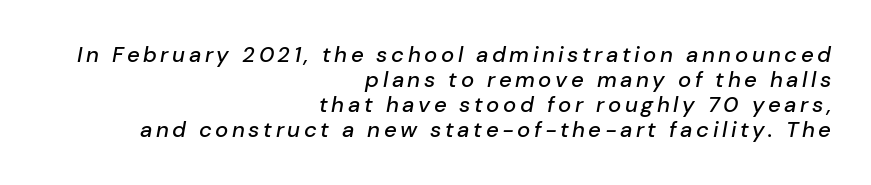
The image shows 22 px text type, italic (leaning right); set right-aligned, tight line spacing (1.14x), not underlined.
